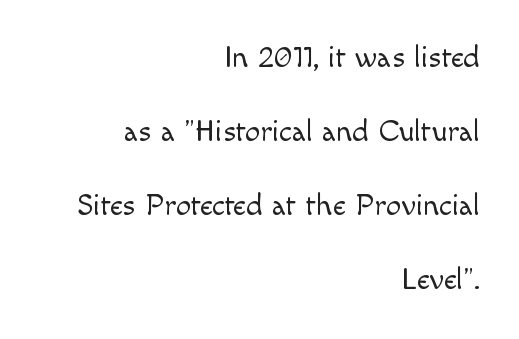
The image shows 31 px light sans-serif type, upright; set right-aligned, loose line spacing (2.39x), normal letter spacing, not underlined; a small x-height.
